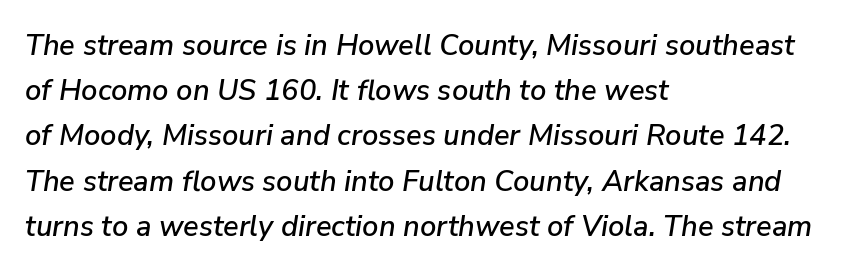
Horizontally, the lines are justified to the leading edge only. When letters slant like this, we call the style italic. Each row of text sits above clean, open space. Quick note: interline space is typical. Think of a printed novel: that variable character pitch is what you see here. Words appear dense and cohesive because spacing is normal.
